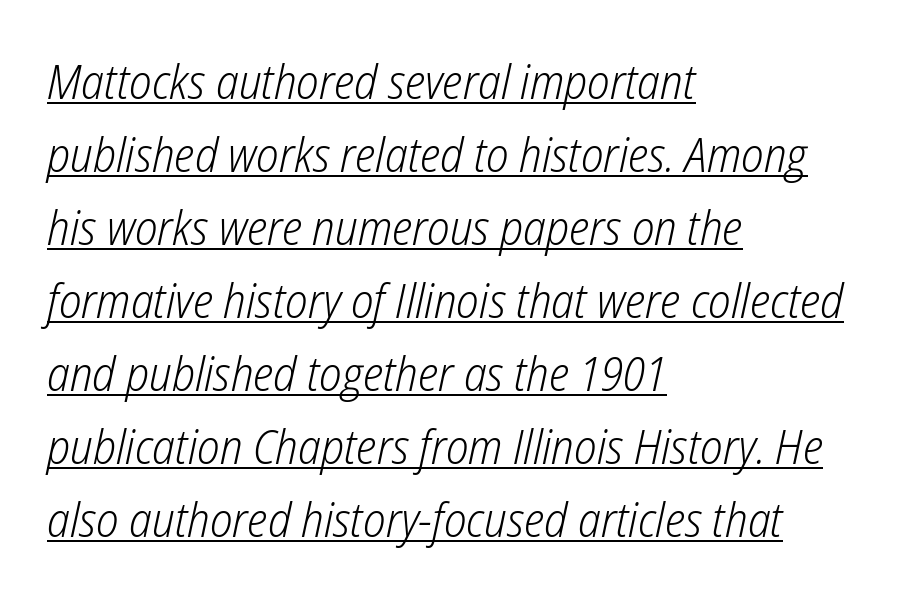
Q: Is the text bold? A: No.
Q: Is the text italic (slanted)? A: Yes, it leans right by about 12 degrees.
Q: Is the text underlined? A: Yes.
Q: How is the paragraph aligned? A: Left-aligned.
Q: Is the spacing between letters normal or unusually wide? A: Normal.
Q: Is the spacing between lines tight, normal or loose? A: Normal.
Q: Width (condensed, normal, or wide)? A: Condensed.
Q: Stroke contrast? A: Low.
Q: x-height? A: Medium.
Q: Monospaced? A: No.
